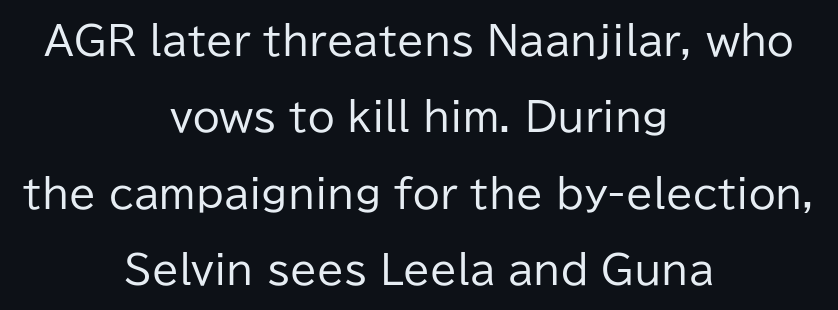
{"serif": "no", "italic": "no", "bold": "no", "weight": "regular", "width": "normal", "stroke_contrast": "low", "x_height": "medium", "monospaced": "no", "underline": "no", "align": "center", "line_spacing": "loose", "line_spacing_ratio": 1.96, "letter_spacing": "normal", "letter_spacing_em": 0.0, "glyph_px": 39}
